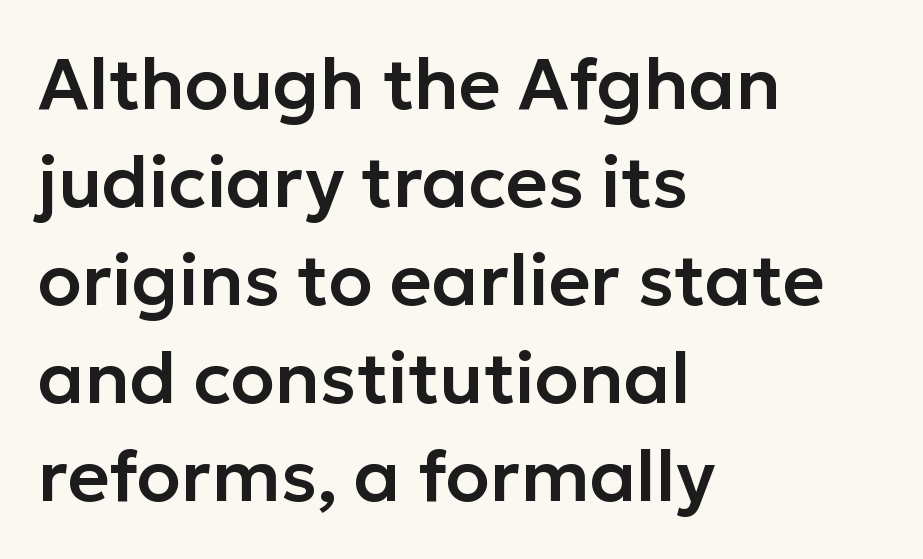
The image shows 72 px sans-serif type, upright; set left-aligned, normal line spacing (1.36x), normal letter spacing, not underlined; low stroke contrast and a medium x-height.
